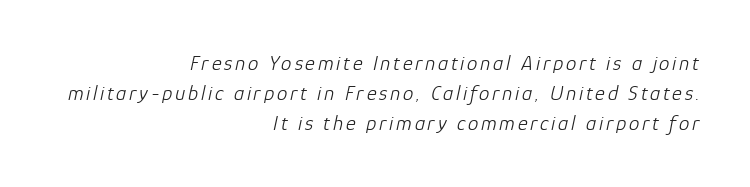
{"italic": "yes", "lean": "right", "slant_degrees": 12, "bold": "no", "underline": "no", "align": "right", "line_spacing": "normal", "line_spacing_ratio": 1.43, "glyph_px": 21}
